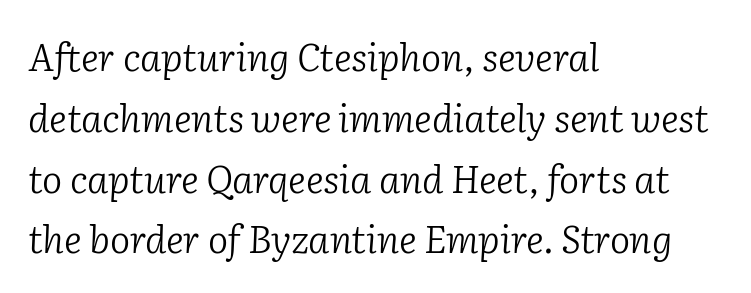
This is serif lettering, the kind often seen in printed books. Is the type slanted? Yes — the strokes lean at a clear angle. The letterforms sit at book weight or below. The words here are not underlined.
